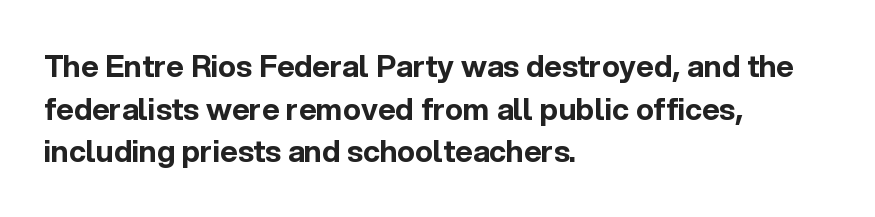
The image shows 30 px bold sans-serif type, upright; set left-aligned, normal line spacing (1.42x), normal letter spacing, not underlined; a medium x-height.
